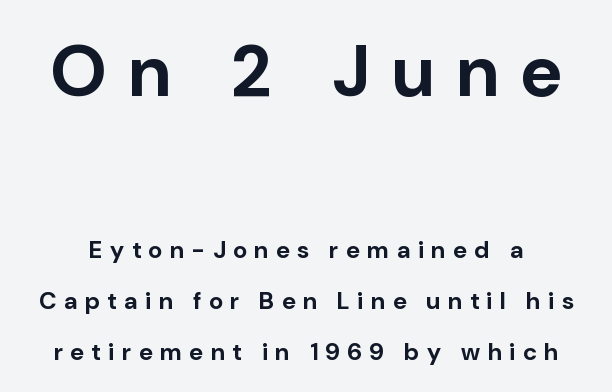
{"serif": "no", "italic": "no", "bold": "yes", "weight": "bold", "width": "normal", "stroke_contrast": "low", "x_height": "medium", "monospaced": "no", "underline": "no", "line_spacing": "loose", "line_spacing_ratio": 2.12, "letter_spacing": "wide", "letter_spacing_em": 0.32, "larger_block": "first", "size_ratio": 3.0, "glyph_px": 72}
